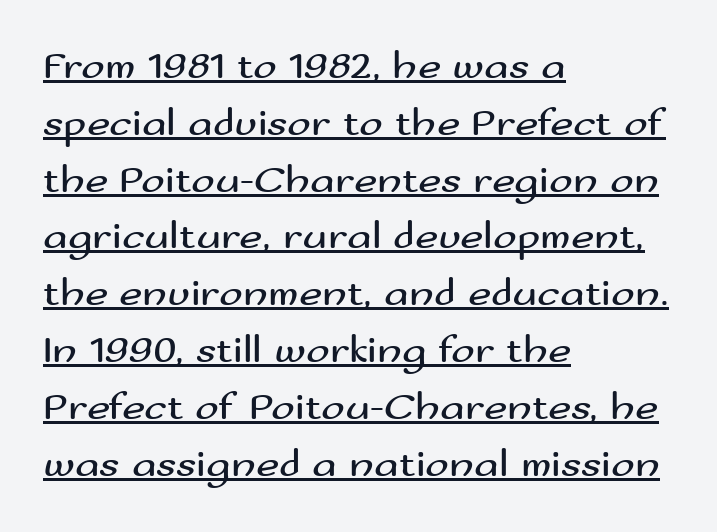
Note: no serifs on the glyphs. Standard letterfit; no display-style spreading of the glyphs. The string is rendered with underlining switched on. The rendering uses natural spacing where letterforms have individual widths.
